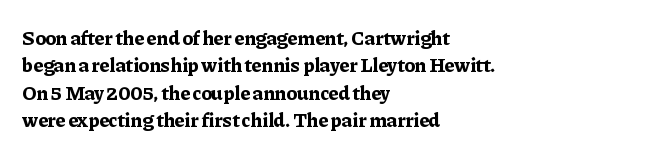
The image shows 20 px bold type, upright; set left-aligned, normal line spacing (1.37x), normal letter spacing, not underlined.
